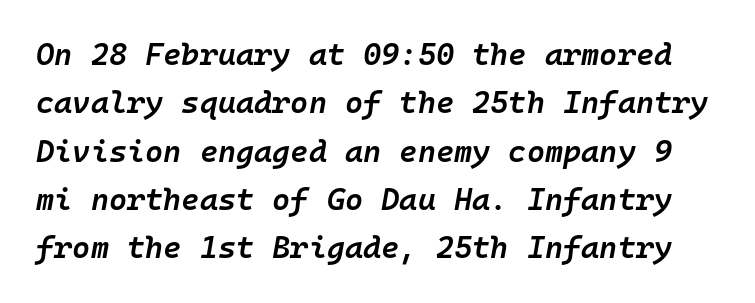
Q: Is the text bold? A: Semi-bold.
Q: Is the text italic (slanted)? A: Yes, it leans right by about 10 degrees.
Q: Is the text underlined? A: No.
Q: Is the spacing between letters normal or unusually wide? A: Normal.
Q: Is the spacing between lines tight, normal or loose? A: Normal.
Q: Width (condensed, normal, or wide)? A: Normal.
Q: Stroke contrast? A: Low.
Q: x-height? A: Medium.
Q: Monospaced? A: Yes.
